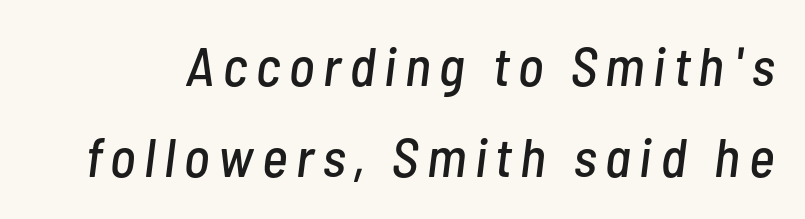
Q: Is the text italic (slanted)? A: Yes, it leans right by about 7 degrees.
Q: Is the text underlined? A: No.
Q: Is the spacing between lines tight, normal or loose? A: Normal.
Q: Width (condensed, normal, or wide)? A: Condensed.
Q: Stroke contrast? A: Low.
Q: x-height? A: Medium.
Q: Monospaced? A: No.
